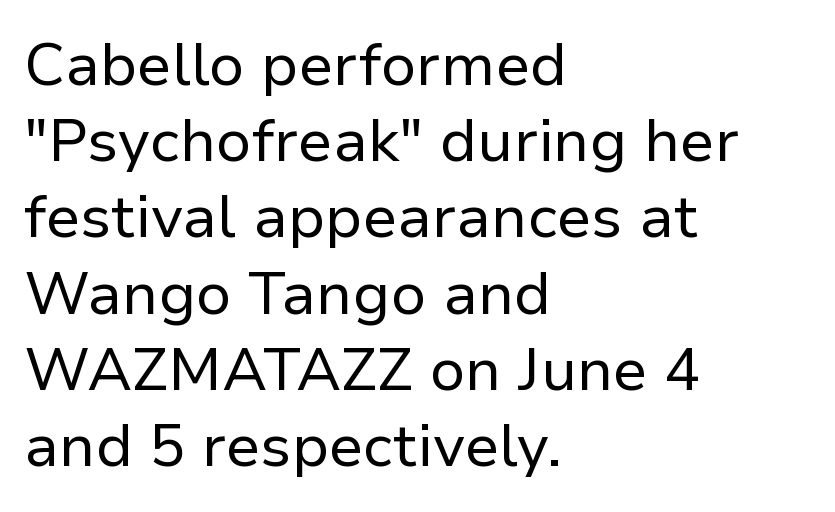
The typesetting does not lean heavy: it is not bold. The type family on display is of the sans-serif kind. The rendering keeps characters at their native spacing. Teacher's note: observe the even left margin — that is flush-left alignment.
